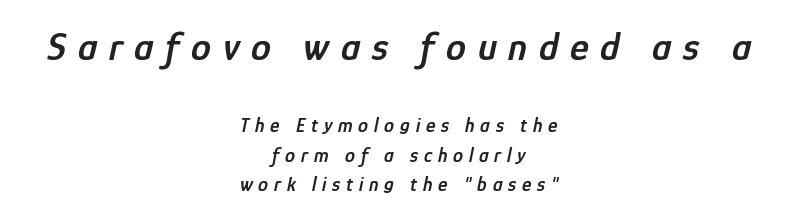
Q: Is the text bold? A: Semi-bold.
Q: Is the text italic (slanted)? A: Yes, it leans right by about 12 degrees.
Q: Is the text underlined? A: No.
Q: How is the paragraph aligned? A: Centered.
Q: Is the spacing between letters normal or unusually wide? A: Unusually wide.
Q: Is the spacing between lines tight, normal or loose? A: Normal.
Q: Which block of text is set in a larger size, the first (top) or the second (bottom)? A: The first (top) one.
Q: Width (condensed, normal, or wide)? A: Condensed.
Q: Stroke contrast? A: Low.
Q: x-height? A: Medium.
Q: Monospaced? A: No.
